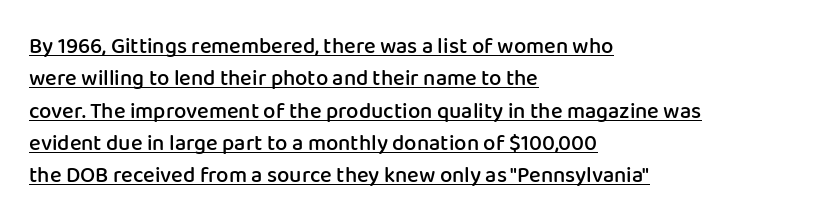
Q: Is the text bold? A: Semi-bold.
Q: Is the text italic (slanted)? A: No, it is upright.
Q: Is the text underlined? A: Yes.
Q: How is the paragraph aligned? A: Left-aligned.
Q: Is the spacing between letters normal or unusually wide? A: Normal.
Q: Is the spacing between lines tight, normal or loose? A: Normal.
